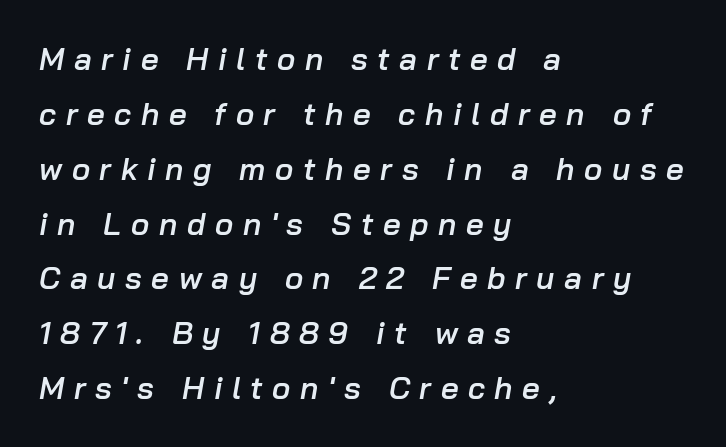
The image shows 31 px semibold type, italic (leaning right); set left-aligned, line spacing 1.77x, unusually wide letter spacing (+0.31 em), not underlined; low stroke contrast and a medium x-height.
